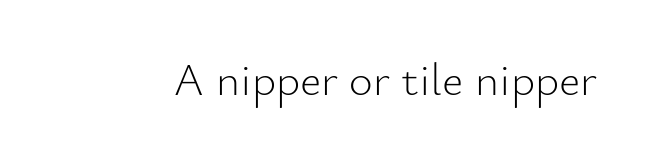
The image shows 46 px light sans-serif type, upright; set normal letter spacing, not underlined; low stroke contrast and a small x-height.
